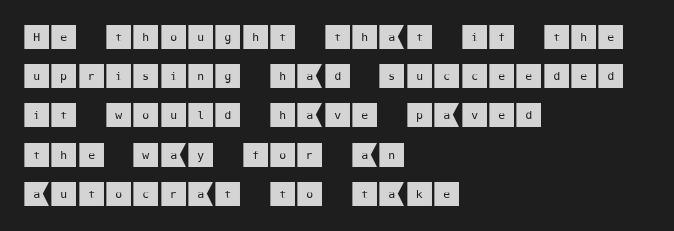
The gaps between neighbouring characters are ordinary and unremarkable. The ragged edge is on the right, which tells us the setting is flush left. The specimen omits any rule beneath the text block's lines. Vertical strokes here are truly vertical.
